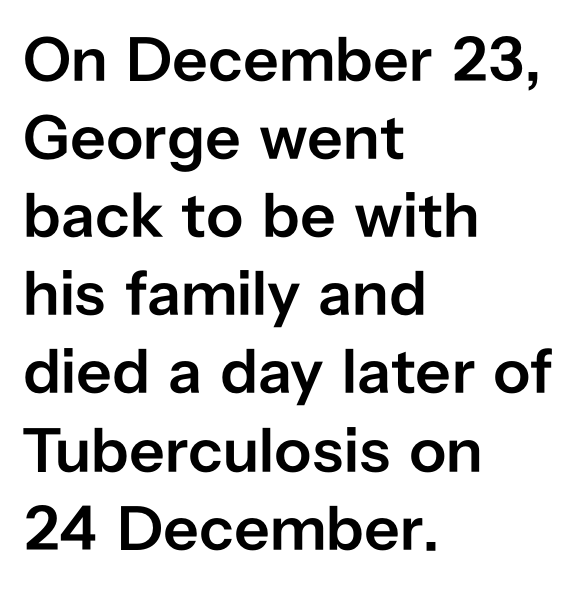
The image shows 63 px semibold sans-serif type, upright; set left-aligned, line spacing 1.24x, normal letter spacing, not underlined; low stroke contrast and a medium x-height.
